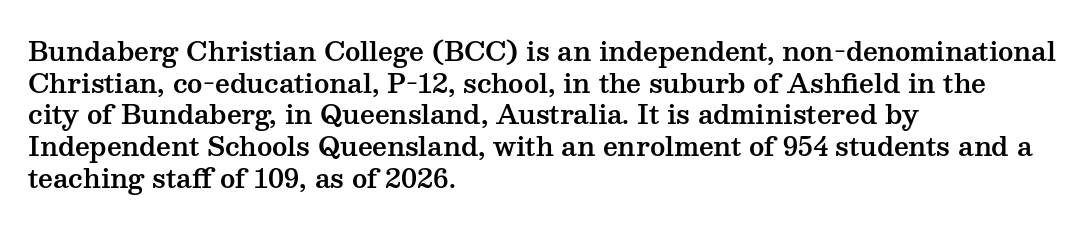
{"italic": "no", "underline": "no", "align": "left", "line_spacing_ratio": 1.22, "letter_spacing": "normal", "letter_spacing_em": 0.0, "glyph_px": 26}
